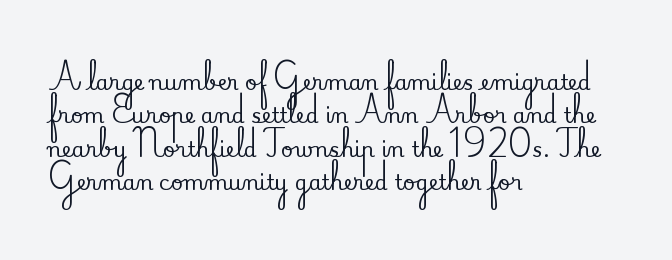
{"italic": "no", "underline": "no", "align": "left", "line_spacing": "normal", "line_spacing_ratio": 1.59, "letter_spacing": "normal", "letter_spacing_em": 0.0, "glyph_px": 21}
